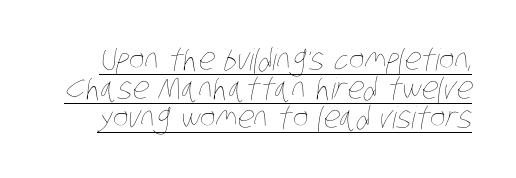
The image shows 30 px thin, condensed type; set tight line spacing (0.96x), normal letter spacing, underlined; low stroke contrast and a large x-height.
